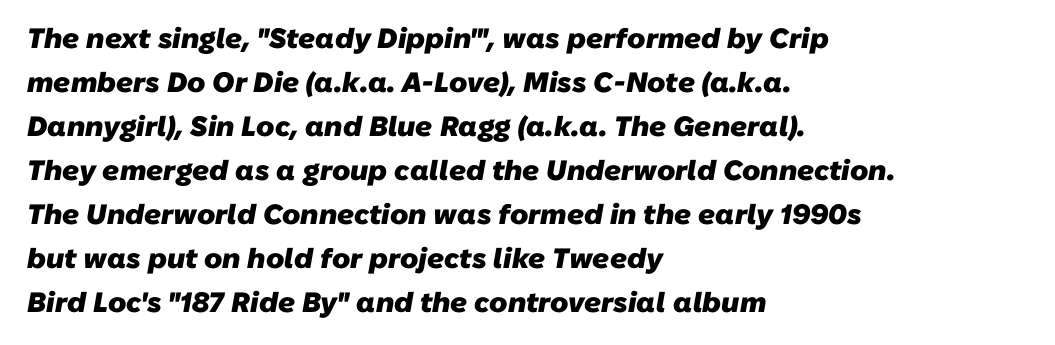
The gap between lines stays unmarked. Serif or sans? Sans — the stroke terminals are bare. Do the characters align in a grid? No, the font is proportional. Caption: standard tracking, unaltered.
